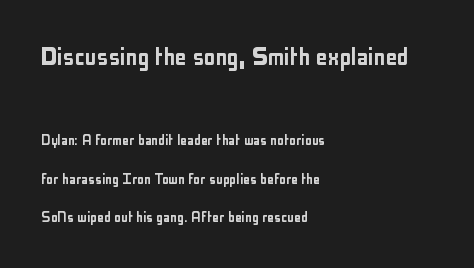
The image shows 29 px condensed sans-serif type, upright; set left-aligned, loose line spacing (2.29x), normal letter spacing, not underlined; the first (top) block is 1.71x larger; low stroke contrast and a medium x-height.
